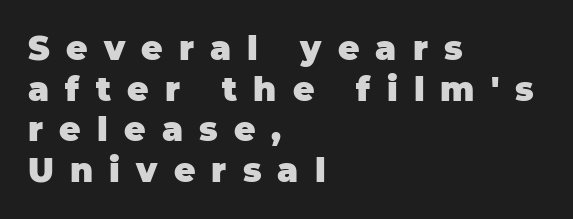
Q: Is the text bold? A: Yes.
Q: Is the text italic (slanted)? A: No, it is upright.
Q: Is the typeface a serif or a sans-serif typeface? A: Sans-serif.
Q: Is the text underlined? A: No.
Q: How is the paragraph aligned? A: Left-aligned.
Q: Is the spacing between letters normal or unusually wide? A: Unusually wide.
Q: Width (condensed, normal, or wide)? A: Normal.
Q: Stroke contrast? A: Low.
Q: x-height? A: Large.
Q: Monospaced? A: No.
